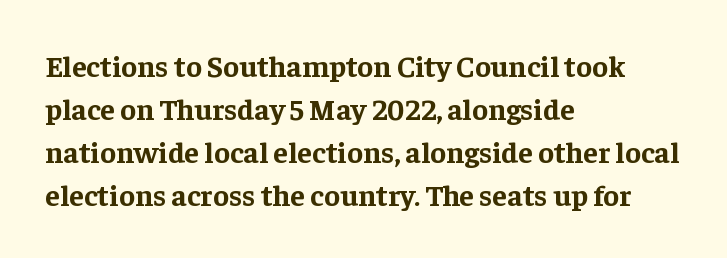
The image shows 30 px bold serif type, upright; set left-aligned, normal line spacing (1.43x), normal letter spacing, not underlined; low stroke contrast and a medium x-height.
